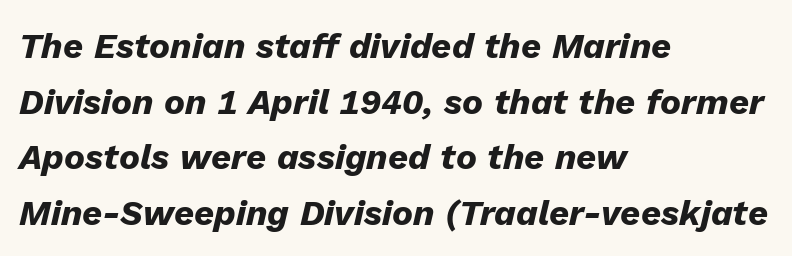
The letters are slanted; this is an italic face. The face used here is proportionally spaced, like ordinary book or web type. Does the weight exceed regular? Yes, all the way to bold. The leading is moderate, giving the passage an even texture.
